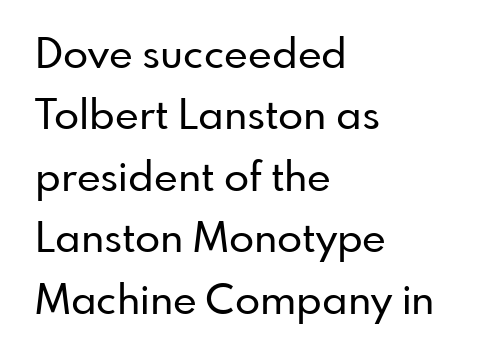
{"serif": "no", "italic": "no", "width": "normal", "stroke_contrast": "low", "x_height": "small", "monospaced": "no", "underline": "no", "align": "left", "line_spacing": "normal", "line_spacing_ratio": 1.5, "letter_spacing": "normal", "letter_spacing_em": 0.0, "glyph_px": 41}
